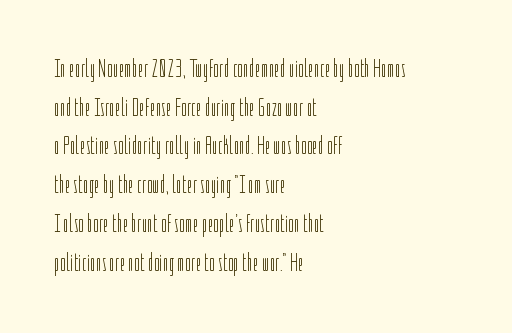
The image shows 25 px text type, upright; set left-aligned, normal line spacing (1.55x), normal letter spacing, not underlined.
